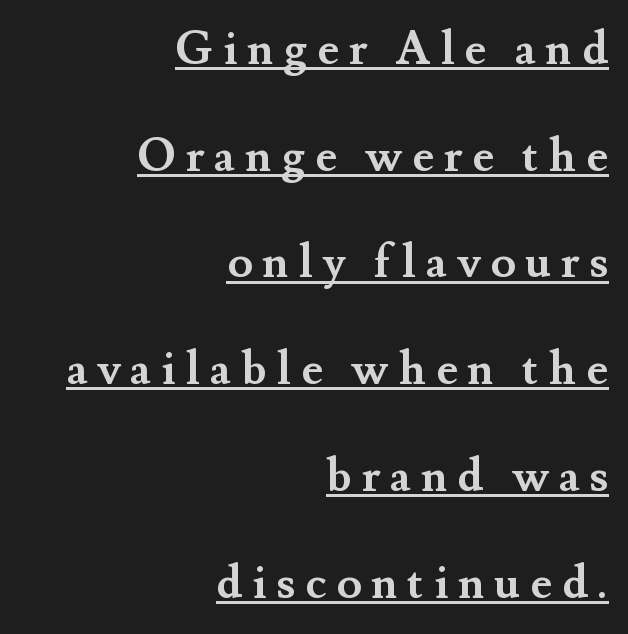
Q: Is the text bold? A: Yes.
Q: Is the text italic (slanted)? A: No, it is upright.
Q: Is the typeface a serif or a sans-serif typeface? A: Serif.
Q: Is the text underlined? A: Yes.
Q: How is the paragraph aligned? A: Right-aligned.
Q: Is the spacing between letters normal or unusually wide? A: Unusually wide.
Q: Is the spacing between lines tight, normal or loose? A: Loose.
Q: Width (condensed, normal, or wide)? A: Normal.
Q: Stroke contrast? A: Medium.
Q: x-height? A: Small.
Q: Monospaced? A: No.
